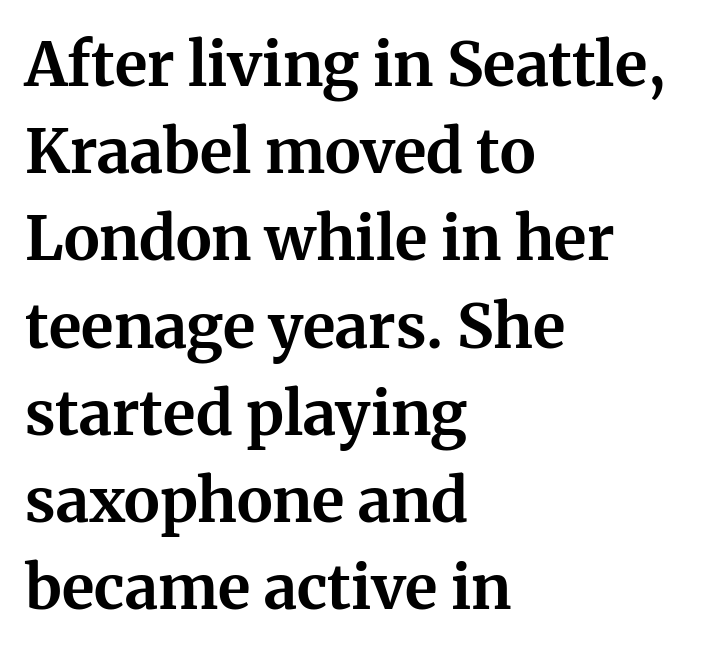
{"serif": "yes", "italic": "no", "bold": "yes", "weight": "bold", "width": "normal", "stroke_contrast": "medium", "x_height": "medium", "monospaced": "no", "underline": "no", "align": "left", "line_spacing": "normal", "line_spacing_ratio": 1.43, "letter_spacing": "normal", "letter_spacing_em": 0.0, "glyph_px": 61}
